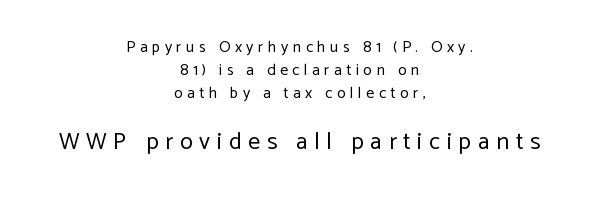
{"italic": "no", "bold": "no", "underline": "no", "align": "center", "line_spacing": "normal", "line_spacing_ratio": 1.44, "letter_spacing": "wide", "letter_spacing_em": 0.28, "larger_block": "second", "size_ratio": 1.5, "glyph_px": 24}
